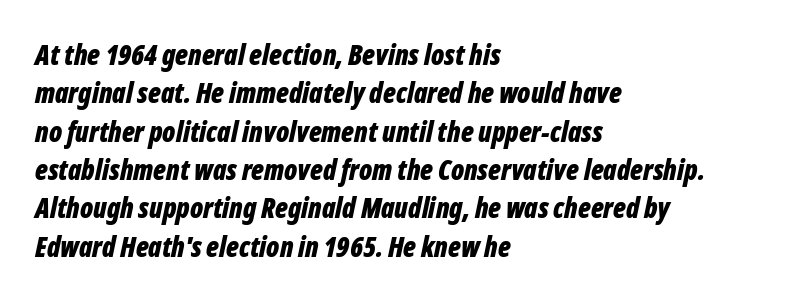
Q: Is the text bold? A: Yes.
Q: Is the text italic (slanted)? A: Yes, it leans right by about 12 degrees.
Q: Is the text underlined? A: No.
Q: How is the paragraph aligned? A: Left-aligned.
Q: Is the spacing between letters normal or unusually wide? A: Normal.
Q: Is the spacing between lines tight, normal or loose? A: Normal.
Q: Width (condensed, normal, or wide)? A: Condensed.
Q: Stroke contrast? A: Low.
Q: x-height? A: Medium.
Q: Monospaced? A: No.
